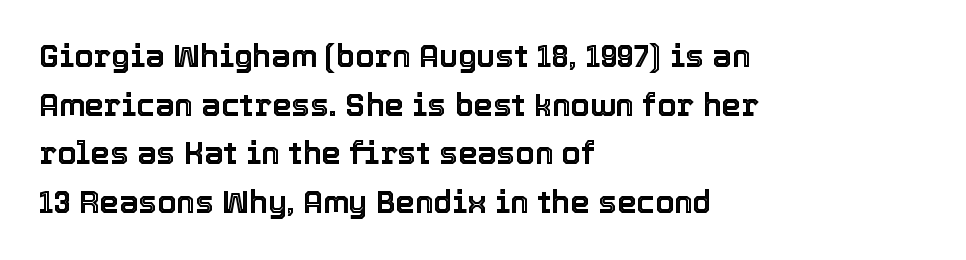
If you drew a ruler down the left edge, every line would touch it. The face used here is rendered with its standard letterfit. The space beneath each line is pristine and unruled. It's the straight-up-and-down kind of type. A typesetter would call this proportional, since set widths differ per character. Whoever set this chose a conventional vertical rhythm.
